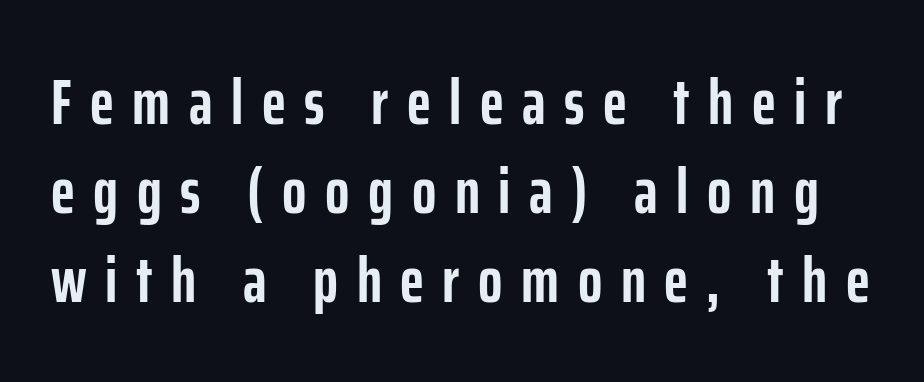
Letters rest on an invisible, unmarked baseline. Inter-character spacing is expanded well beyond the font's built-in metrics. I'd describe the lettering as bold — thick and assertive. Are there feet on the stems? There aren't — it's a sans.
